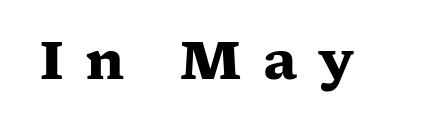
This is heavy type, rendered in bold. The designer went with a serif here, giving each stem small feet. Ordinary non-slanted type is in use. The face used here is proportionally spaced, like ordinary book or web type. Glance below the letters and you will spot only blank space. Caption: expanded tracking, letters set apart.
